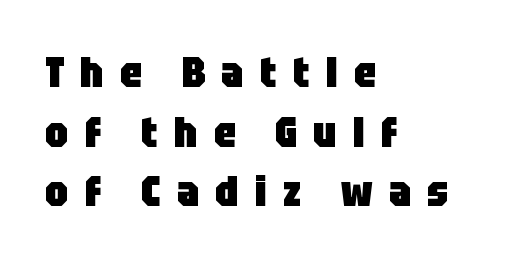
The image shows 42 px heavy, condensed sans-serif type, upright; set left-aligned, normal line spacing (1.42x), unusually wide letter spacing (+0.39 em), not underlined; low stroke contrast and a large x-height.
